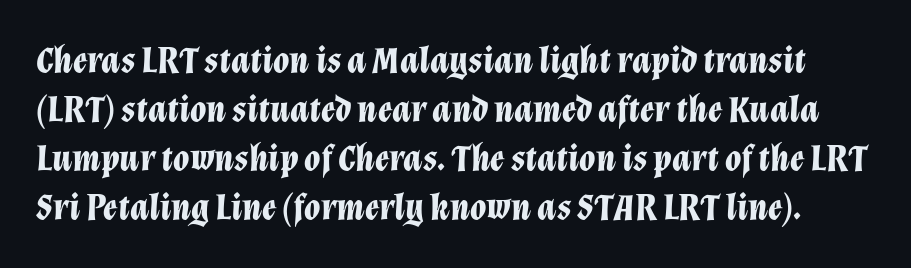
Does the lettering tilt? It does — this is italic. The zone under the glyphs is completely vacant. Notice how descenders clear the ascenders below comfortably — that's standard leading. The letters are bold, with thick, heavy strokes.
